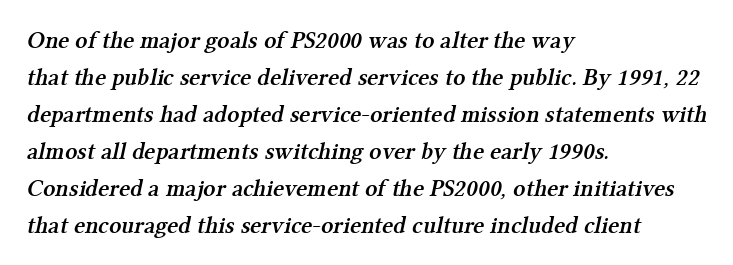
Q: Is the text bold? A: Semi-bold.
Q: Is the text underlined? A: No.
Q: How is the paragraph aligned? A: Left-aligned.
Q: Is the spacing between letters normal or unusually wide? A: Normal.
Q: Is the spacing between lines tight, normal or loose? A: Normal.
